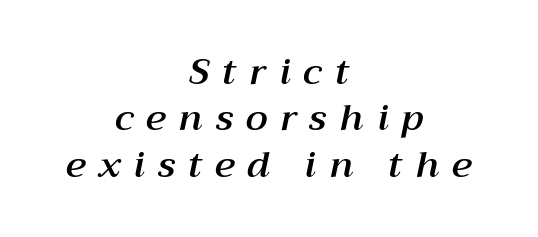
{"italic": "yes", "lean": "right", "slant_degrees": 12, "width": "normal", "stroke_contrast": "medium", "x_height": "medium", "monospaced": "no", "underline": "no", "align": "center", "line_spacing": "normal", "line_spacing_ratio": 1.29, "letter_spacing": "wide", "letter_spacing_em": 0.36, "glyph_px": 36}
